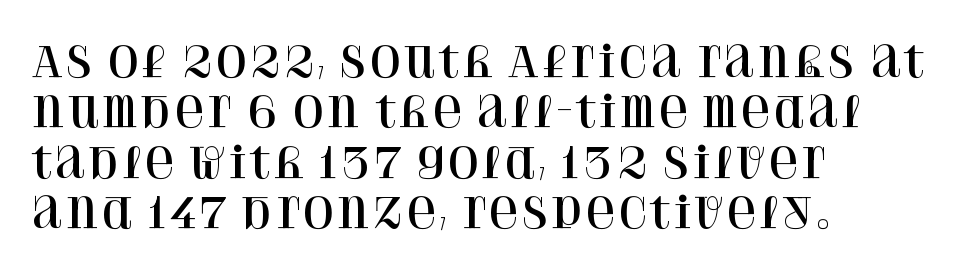
The paragraph shown leans on its left margin. These lines are rendered in a variable-pitch font. The lettering stays uniformly vertical, giving the passage a roman look. Lines of text with bare space underneath.
